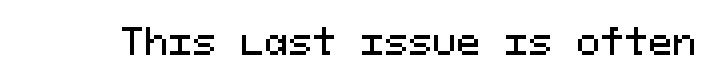
{"serif": "no", "italic": "no", "width": "normal", "stroke_contrast": "medium", "x_height": "medium", "monospaced": "yes", "underline": "no", "letter_spacing": "normal", "letter_spacing_em": 0.0, "glyph_px": 36}
